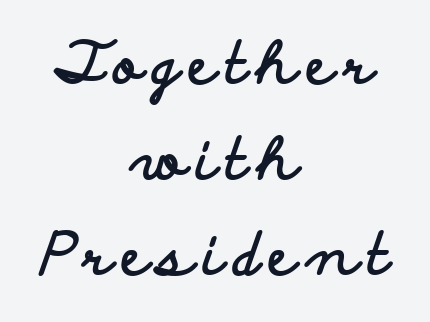
The image shows 58 px bold, wide sans-serif type; set centered, normal line spacing (1.65x), not underlined; low stroke contrast and a small x-height.
